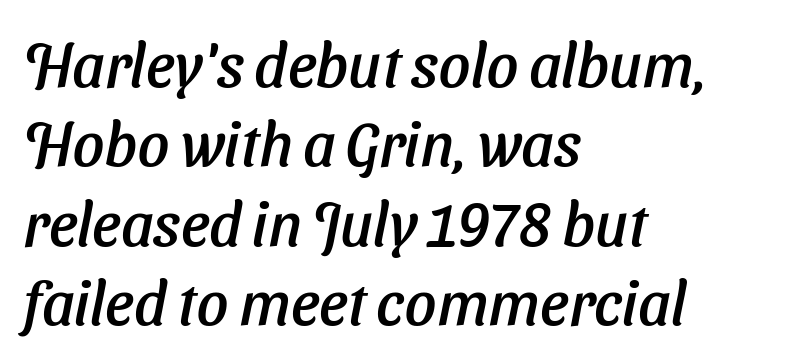
{"italic": "yes", "lean": "right", "slant_degrees": 11, "width": "normal", "stroke_contrast": "low", "x_height": "medium", "monospaced": "no", "underline": "no", "align": "left", "line_spacing": "normal", "line_spacing_ratio": 1.28, "letter_spacing": "normal", "letter_spacing_em": 0.0, "glyph_px": 62}
